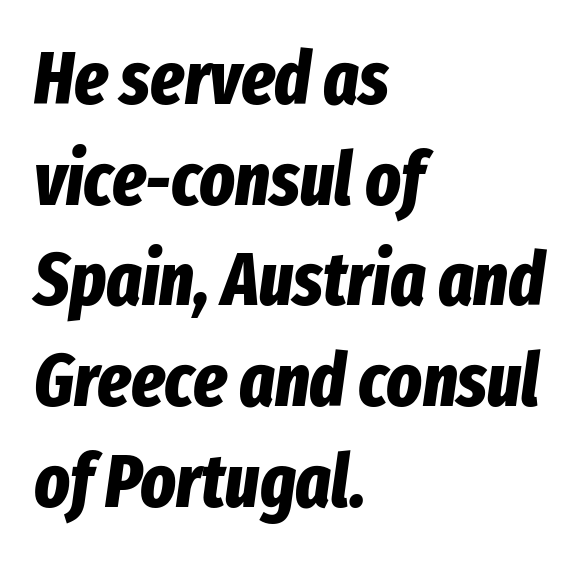
Underline: absent. The block of text has a typical density, with ordinary space between rows. Horizontal alignment here is leftward, the default for most running prose. A typesetter would call this proportional, since set widths differ per character.
